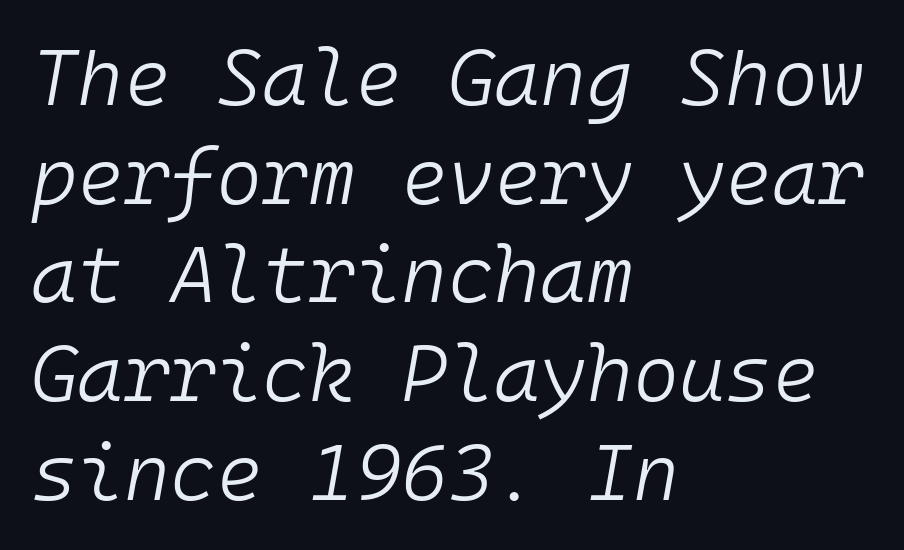
Q: Is the text bold? A: No.
Q: Is the text italic (slanted)? A: Yes, it leans right by about 10 degrees.
Q: Is the text underlined? A: No.
Q: How is the paragraph aligned? A: Left-aligned.
Q: Is the spacing between letters normal or unusually wide? A: Normal.
Q: Is the spacing between lines tight, normal or loose? A: Normal.
Q: Width (condensed, normal, or wide)? A: Normal.
Q: Stroke contrast? A: Low.
Q: x-height? A: Medium.
Q: Monospaced? A: Yes.
